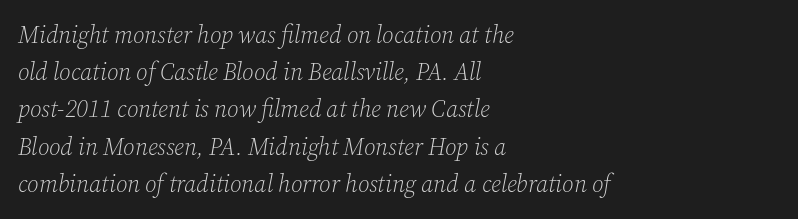
Q: Is the text bold? A: No.
Q: Is the text italic (slanted)? A: Yes, it leans right by about 12 degrees.
Q: Is the text underlined? A: No.
Q: How is the paragraph aligned? A: Left-aligned.
Q: Is the spacing between letters normal or unusually wide? A: Normal.
Q: Is the spacing between lines tight, normal or loose? A: Normal.
